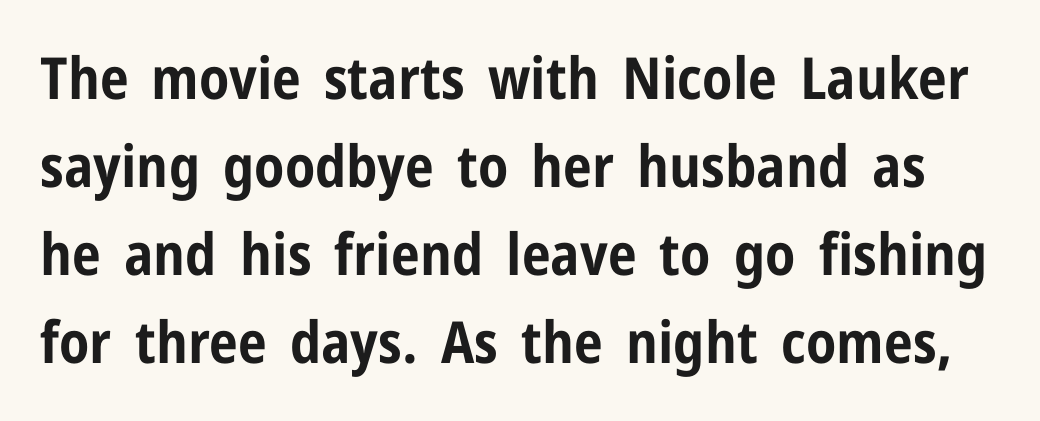
Q: Is the text bold? A: Yes.
Q: Is the text italic (slanted)? A: No, it is upright.
Q: Is the typeface a serif or a sans-serif typeface? A: Sans-serif.
Q: Is the text underlined? A: No.
Q: Is the spacing between letters normal or unusually wide? A: Normal.
Q: Is the spacing between lines tight, normal or loose? A: Normal.
Q: Width (condensed, normal, or wide)? A: Condensed.
Q: Stroke contrast? A: Low.
Q: x-height? A: Medium.
Q: Monospaced? A: No.
